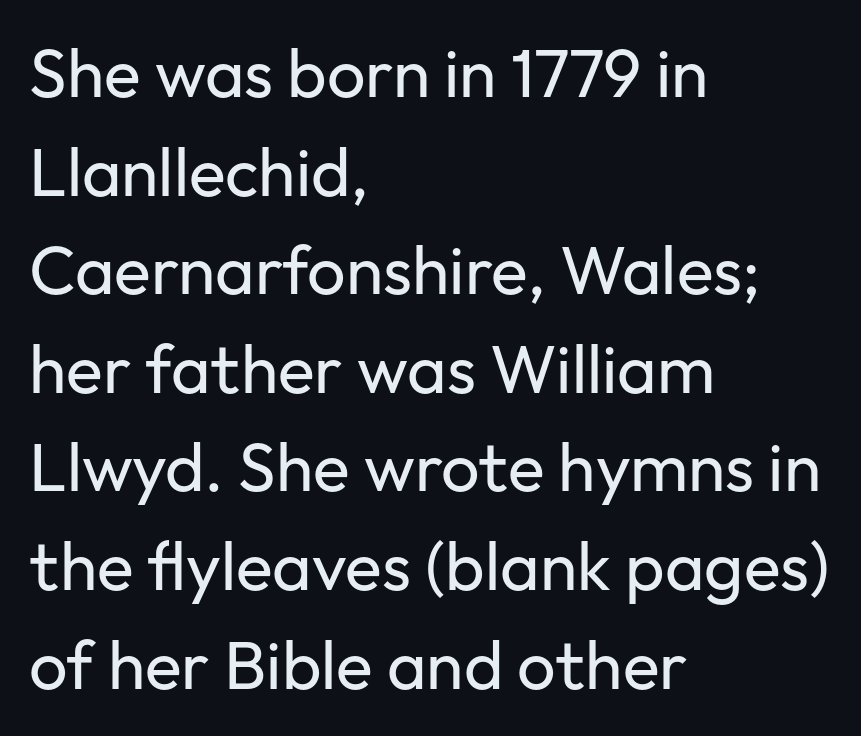
Q: Is the text bold? A: No.
Q: Is the text italic (slanted)? A: No, it is upright.
Q: Is the typeface a serif or a sans-serif typeface? A: Sans-serif.
Q: Is the text underlined? A: No.
Q: How is the paragraph aligned? A: Left-aligned.
Q: Is the spacing between letters normal or unusually wide? A: Normal.
Q: Is the spacing between lines tight, normal or loose? A: Normal.
Q: Width (condensed, normal, or wide)? A: Normal.
Q: Stroke contrast? A: Low.
Q: x-height? A: Medium.
Q: Monospaced? A: No.
